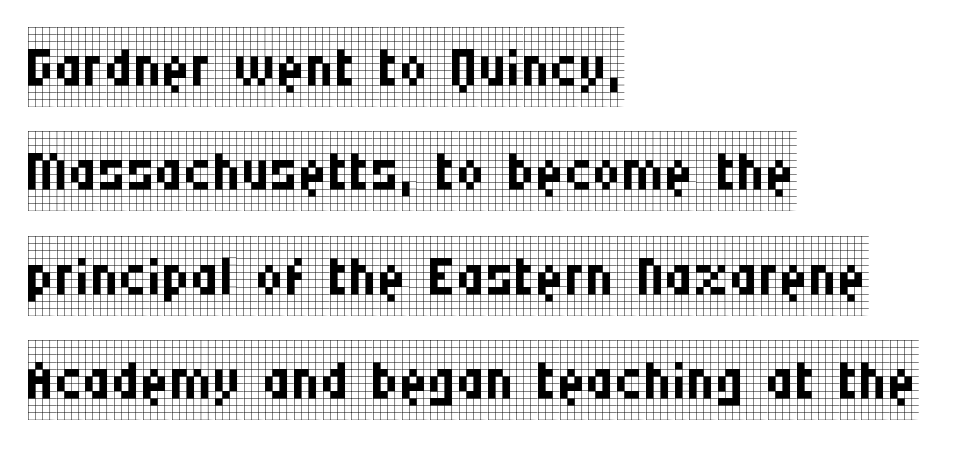
Q: Is the text bold? A: No.
Q: Is the text italic (slanted)? A: No, it is upright.
Q: Is the typeface a serif or a sans-serif typeface? A: Serif.
Q: Is the text underlined? A: No.
Q: How is the paragraph aligned? A: Left-aligned.
Q: Is the spacing between letters normal or unusually wide? A: Normal.
Q: Is the spacing between lines tight, normal or loose? A: Normal.
Q: Width (condensed, normal, or wide)? A: Condensed.
Q: Stroke contrast? A: Low.
Q: x-height? A: Large.
Q: Monospaced? A: No.
